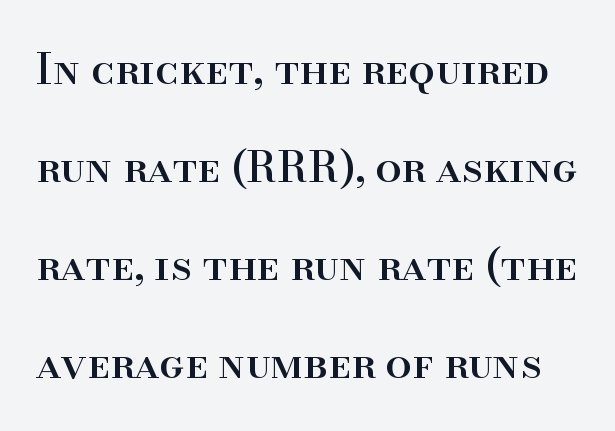
Q: Is the text italic (slanted)? A: No, it is upright.
Q: Is the typeface a serif or a sans-serif typeface? A: Serif.
Q: Is the text underlined? A: No.
Q: Is the spacing between letters normal or unusually wide? A: Normal.
Q: Is the spacing between lines tight, normal or loose? A: Loose.
Q: Width (condensed, normal, or wide)? A: Normal.
Q: Stroke contrast? A: High.
Q: x-height? A: Small.
Q: Monospaced? A: No.
